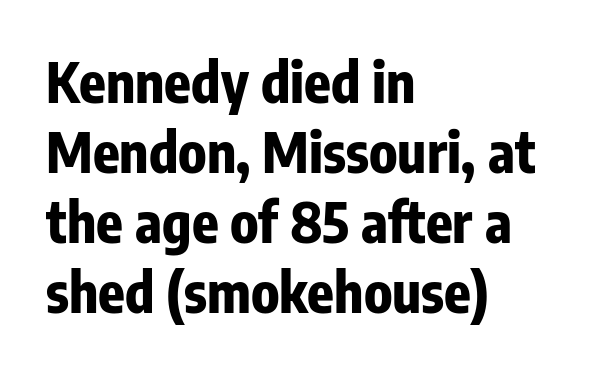
On the weight axis this lands at bold, roughly 700. Compared with a centered layout, this one pins lines to the left instead. Posture: straight, roman, zero tilt. The letters sit at their default tracking, neither squeezed nor spread. Nothing sits at the stroke ends, so this counts as sans-serif. Character widths vary here, with narrow letters taking less room than wide ones.
